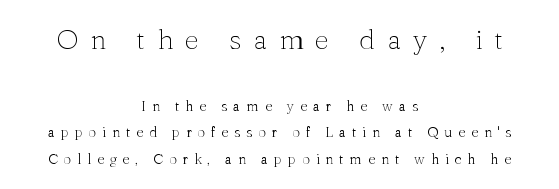
Layout note: lines centered. Little horizontal feet cap the strokes, marking this as serif type. The face used here appears at its bigger size in the upper chunk. Here the designer chose a conventional face with non-uniform glyph widths. The letters stand upright; this is a roman face.
